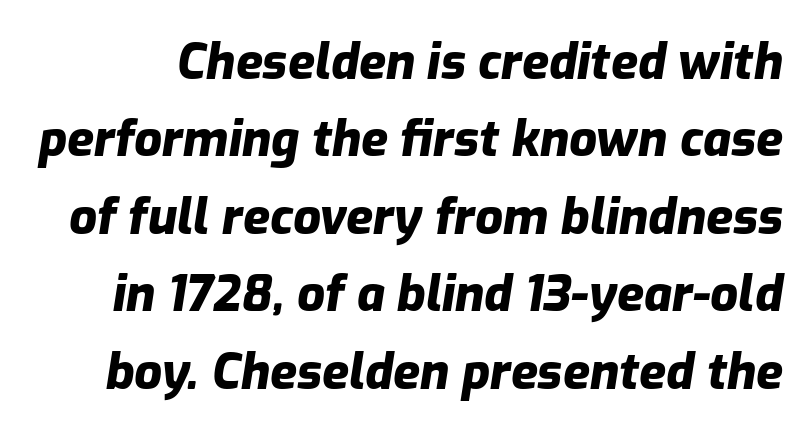
This sample uses plain, unmodified letter spacing. Does the weight exceed regular? Yes, all the way to bold. Varying glyph widths throughout — classic text-font behaviour. Designer's note — italics engaged.
